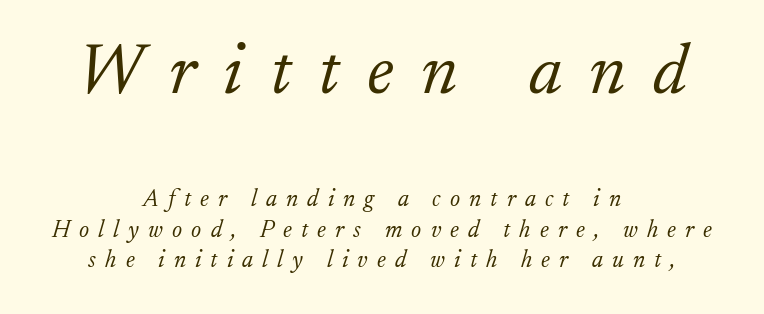
{"serif": "yes", "italic": "yes", "lean": "right", "slant_degrees": 17, "bold": "no", "weight": "light", "width": "normal", "stroke_contrast": "low", "x_height": "small", "monospaced": "no", "underline": "no", "align": "center", "line_spacing": "normal", "line_spacing_ratio": 1.26, "letter_spacing": "wide", "letter_spacing_em": 0.38, "larger_block": "first", "size_ratio": 3.0, "glyph_px": 72}
